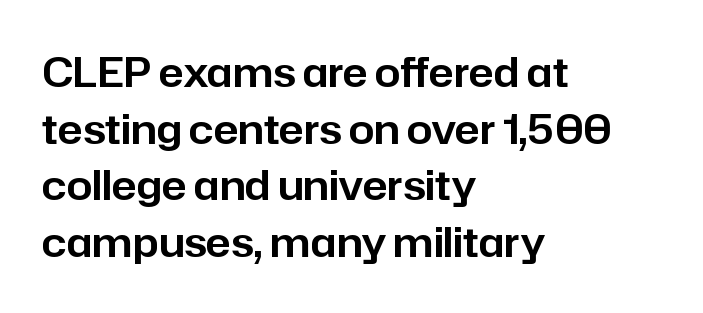
Q: Is the text italic (slanted)? A: No, it is upright.
Q: Is the typeface a serif or a sans-serif typeface? A: Sans-serif.
Q: Is the text underlined? A: No.
Q: How is the paragraph aligned? A: Left-aligned.
Q: Is the spacing between letters normal or unusually wide? A: Normal.
Q: Is the spacing between lines tight, normal or loose? A: Normal.
Q: Width (condensed, normal, or wide)? A: Normal.
Q: Stroke contrast? A: Low.
Q: x-height? A: Medium.
Q: Monospaced? A: No.
